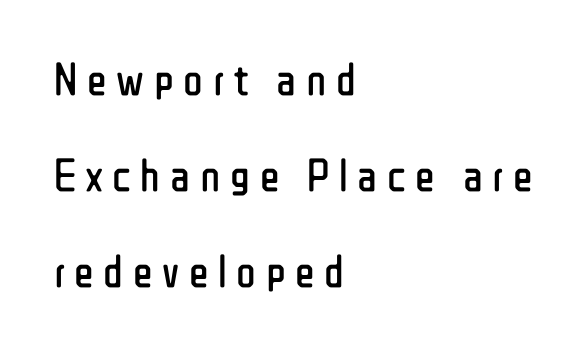
Successive baselines arrive slowly, with a big drop between each. The foot of each line stays bare and open. Unlike italic type, these characters show no tilt at all. These lines have a slow, spaced-out rhythm from letter to letter.
